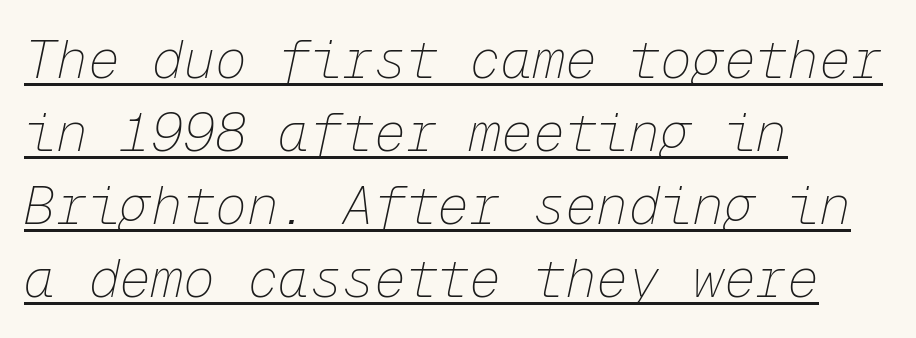
These lines are rendered in a fixed-pitch font. A normal amount of white space separates one row of letters from the next. Italic? Definitely — the glyphs are oblique. Characters follow at the spacing the type designer built in.
